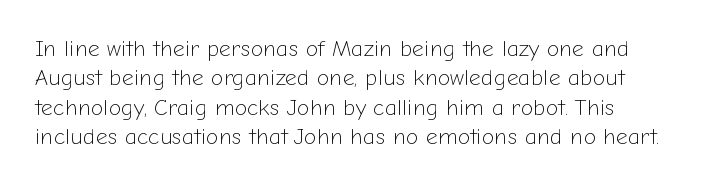
{"italic": "no", "bold": "no", "underline": "no", "line_spacing": "normal", "line_spacing_ratio": 1.28, "letter_spacing": "normal", "letter_spacing_em": 0.0, "glyph_px": 23}
